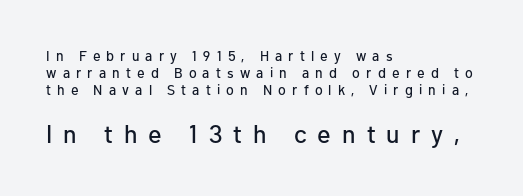
{"italic": "no", "underline": "no", "align": "left", "line_spacing_ratio": 1.2, "letter_spacing": "wide", "letter_spacing_em": 0.44, "larger_block": "second", "size_ratio": 1.79, "glyph_px": 25}
